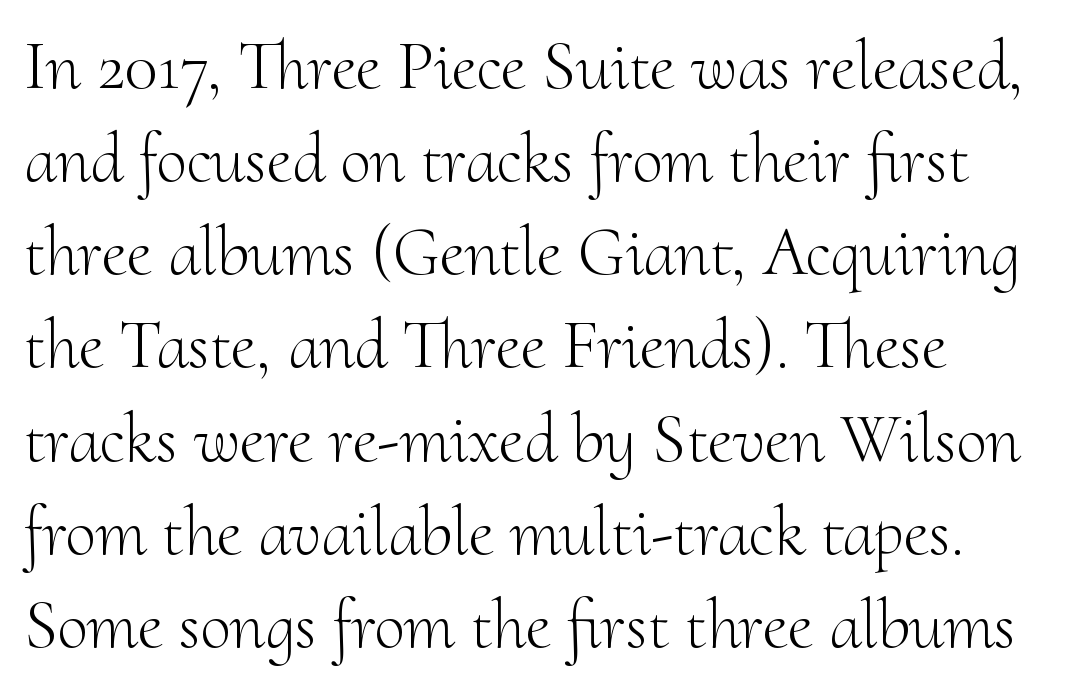
Honestly, there is no underline to notice here at all. The type is set solid horizontally, with unmodified tracking. A student would call this left alignment; a typographer would say flush left, rag right. Think standard paragraph weight, or any step lighter than that. A roman cut, with each character standing at attention. The space between consecutive lines is moderate.
